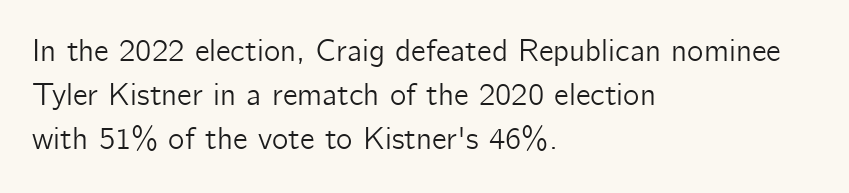
Q: Is the text italic (slanted)? A: No, it is upright.
Q: Is the typeface a serif or a sans-serif typeface? A: Sans-serif.
Q: Is the text underlined? A: No.
Q: How is the paragraph aligned? A: Left-aligned.
Q: Is the spacing between letters normal or unusually wide? A: Normal.
Q: Is the spacing between lines tight, normal or loose? A: Normal.
Q: Width (condensed, normal, or wide)? A: Normal.
Q: Stroke contrast? A: Low.
Q: x-height? A: Medium.
Q: Monospaced? A: No.
